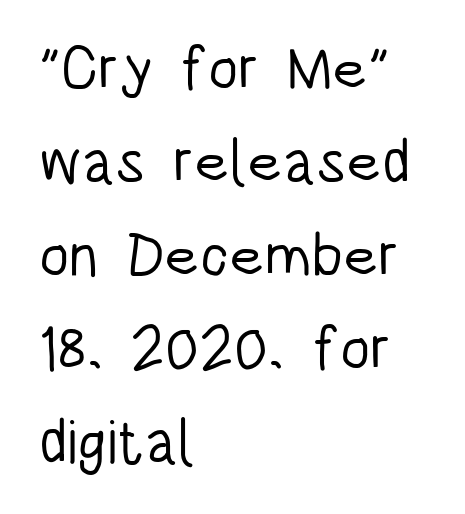
The image shows 61 px light, condensed sans-serif type, upright; set left-aligned, normal line spacing (1.53x), normal letter spacing, not underlined; low stroke contrast and a large x-height.
